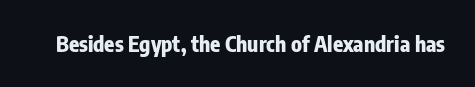
{"italic": "no", "bold": "yes", "underline": "no", "letter_spacing": "normal", "letter_spacing_em": 0.0, "glyph_px": 21}
